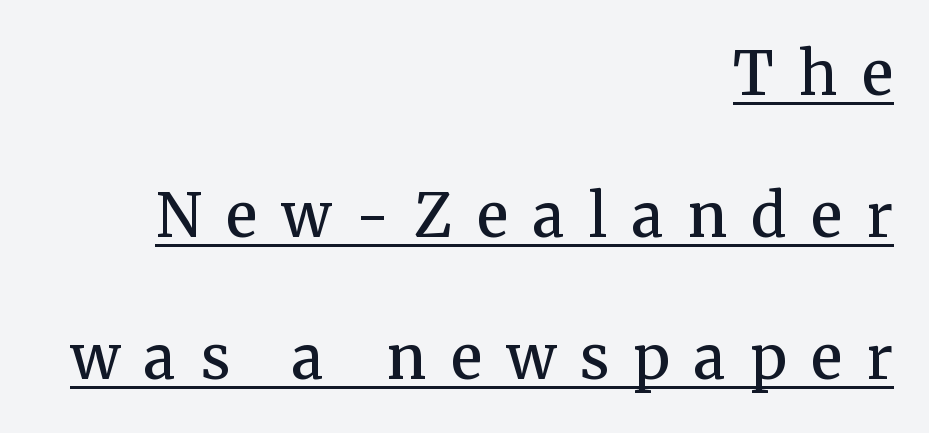
The image shows 59 px semibold serif type, upright; set right-aligned, loose line spacing (2.41x), unusually wide letter spacing (+0.42 em), underlined; medium stroke contrast and a medium x-height.
